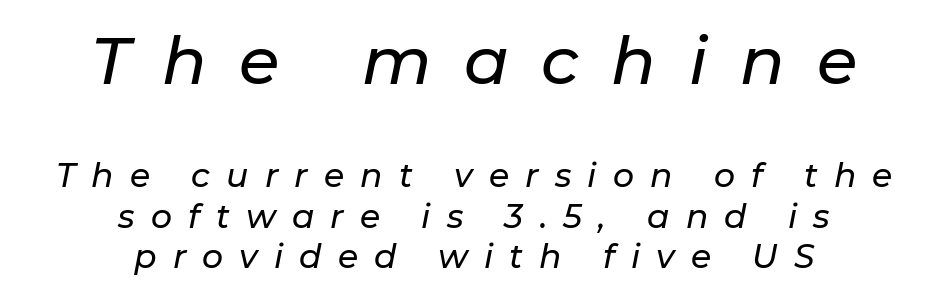
This sample has the flowing, uneven cadence of proportional lettering. Typeset on center — no edge is straight. Only glyphs here, with clear space below each row. This sample uses an oblique cut, with every glyph tilted off the vertical.
